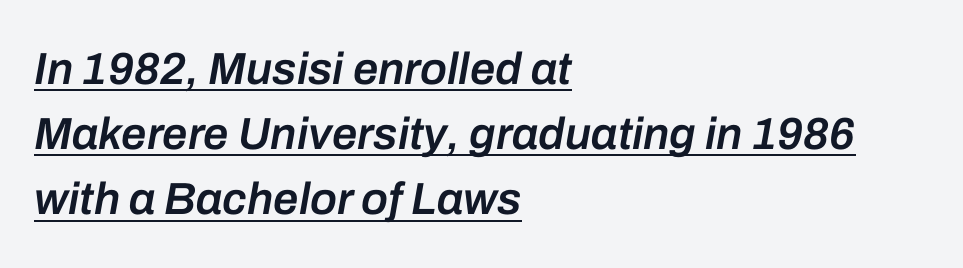
The image shows 45 px semibold type, italic (leaning right); set left-aligned, normal line spacing (1.45x), normal letter spacing, underlined; low stroke contrast and a medium x-height.
